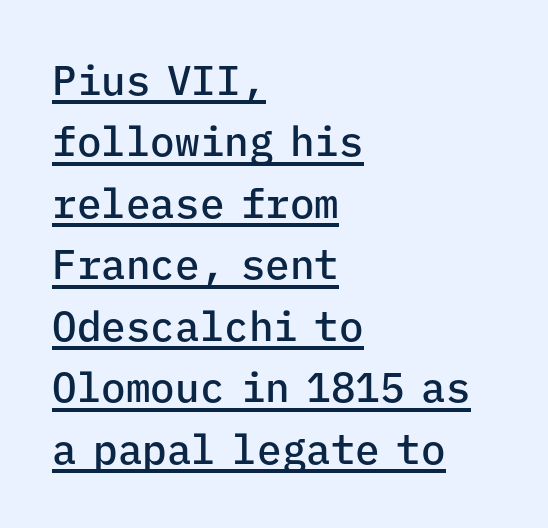
The image shows 41 px semibold sans-serif type, upright, monospaced; set left-aligned, normal line spacing (1.5x), normal letter spacing, underlined; low stroke contrast and a medium x-height.
